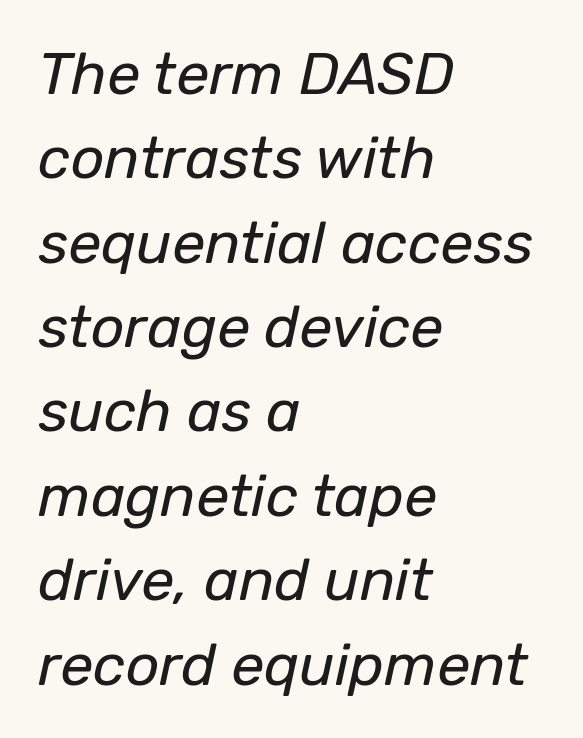
{"italic": "yes", "lean": "right", "slant_degrees": 12, "bold": "no", "weight": "regular", "width": "normal", "stroke_contrast": "low", "x_height": "medium", "monospaced": "no", "underline": "no", "align": "left", "line_spacing": "normal", "line_spacing_ratio": 1.43, "letter_spacing": "normal", "letter_spacing_em": 0.0, "glyph_px": 59}
